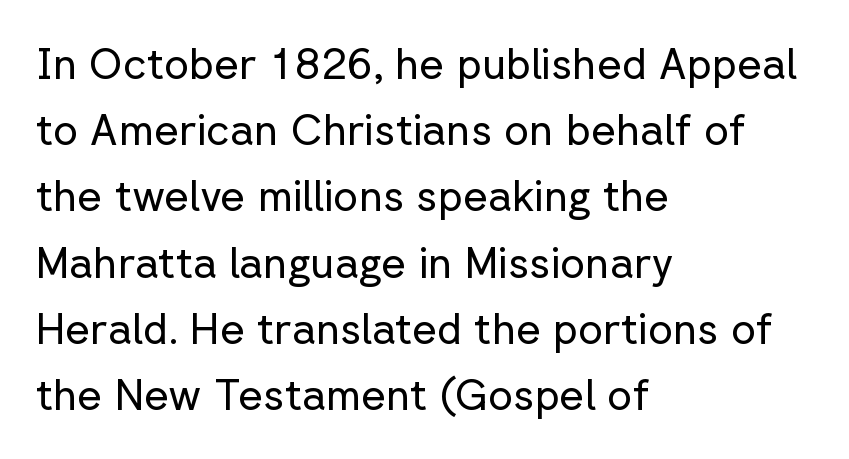
The image shows 43 px regular-weight sans-serif type, upright; set left-aligned, normal line spacing (1.54x), normal letter spacing, not underlined; low stroke contrast and a medium x-height.
